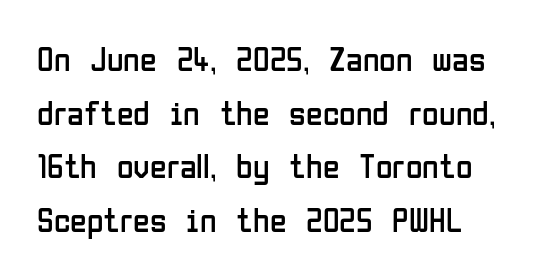
The image shows 34 px regular-weight, condensed sans-serif type, upright; set normal line spacing (1.58x), normal letter spacing, not underlined; low stroke contrast and a medium x-height.
